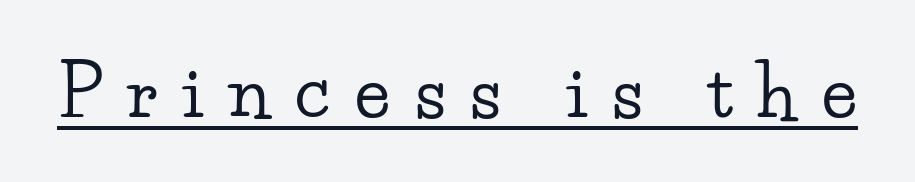
{"serif": "yes", "italic": "no", "width": "wide", "stroke_contrast": "low", "x_height": "small", "monospaced": "no", "underline": "yes", "letter_spacing": "wide", "letter_spacing_em": 0.35, "glyph_px": 71}
